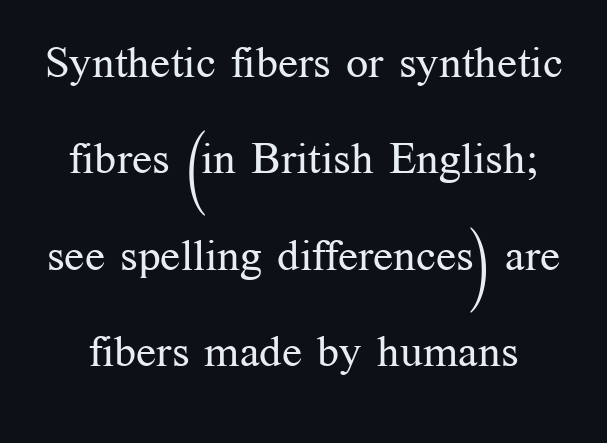
{"serif": "yes", "italic": "no", "bold": "no", "weight": "regular", "width": "normal", "stroke_contrast": "medium", "x_height": "medium", "monospaced": "no", "underline": "no", "line_spacing": "loose", "line_spacing_ratio": 2.19, "letter_spacing": "normal", "letter_spacing_em": 0.0, "glyph_px": 44}
